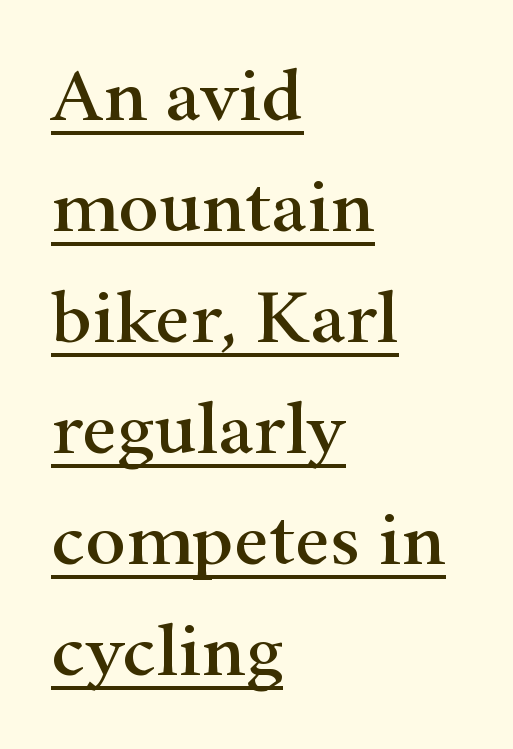
The image shows 76 px wide serif type, upright; set left-aligned, normal line spacing (1.46x), normal letter spacing, underlined; high stroke contrast and a small x-height.
